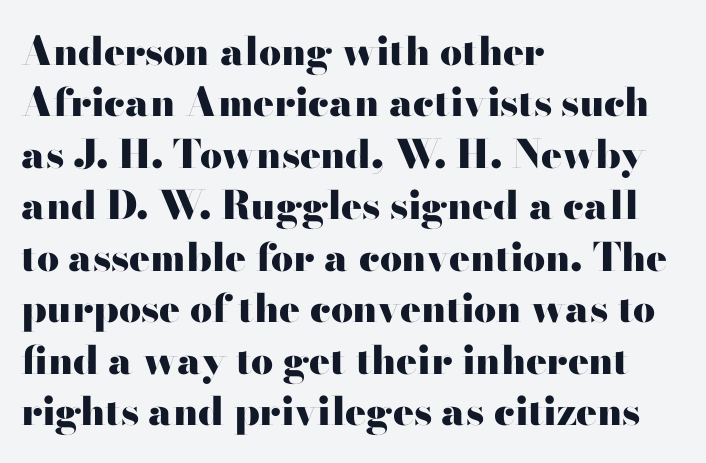
{"serif": "no", "italic": "no", "bold": "yes", "weight": "heavy", "width": "wide", "stroke_contrast": "high", "x_height": "small", "monospaced": "no", "underline": "no", "align": "left", "line_spacing": "normal", "line_spacing_ratio": 1.32, "letter_spacing": "normal", "letter_spacing_em": 0.0, "glyph_px": 39}
